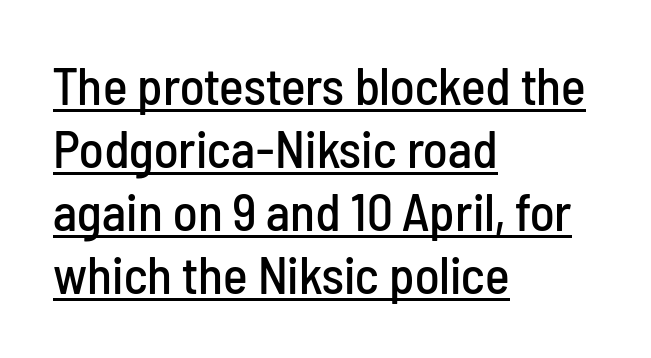
{"serif": "no", "italic": "no", "width": "condensed", "stroke_contrast": "low", "x_height": "medium", "monospaced": "no", "underline": "yes", "align": "left", "line_spacing_ratio": 1.21, "letter_spacing": "normal", "letter_spacing_em": 0.0, "glyph_px": 52}
